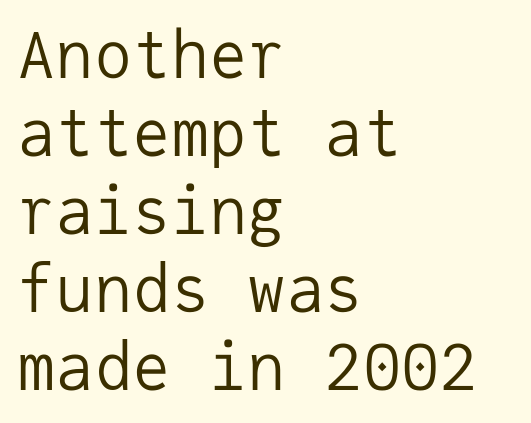
Each letter, wide or thin by design, is forced into the same width here. The weight tops out at a normal text grade. Rule under the text: the space is simply empty. The lines in this sample share a left origin and differ only in where they stop. This is roman type, the default non-slanted kind.
